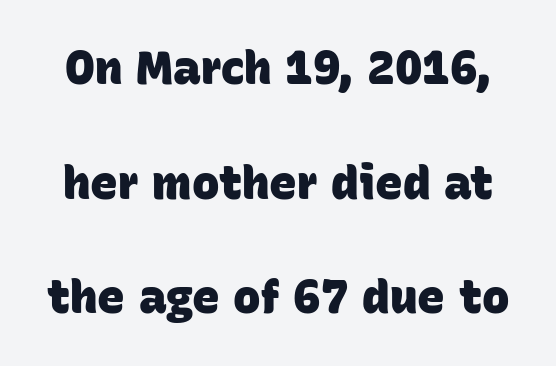
{"serif": "no", "bold": "yes", "weight": "heavy", "width": "normal", "stroke_contrast": "low", "x_height": "large", "monospaced": "no", "underline": "no", "line_spacing": "loose", "line_spacing_ratio": 2.49, "letter_spacing": "normal", "letter_spacing_em": 0.0, "glyph_px": 46}
